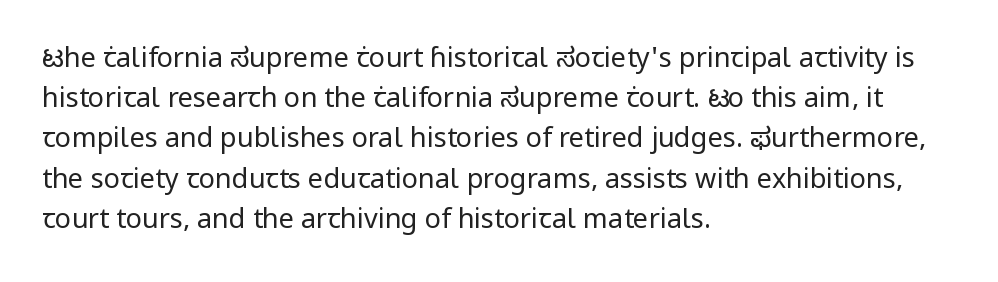
The paragraph shown leans on its left margin. Has an underline been added? It has not. The font's upright variant was chosen for this text. The cut favours lightness, reaching ordinary text weight at its darkest.
